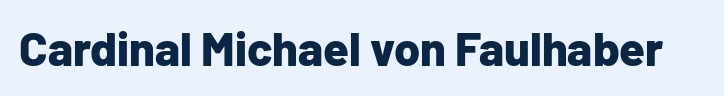
Q: Is the text bold? A: Yes.
Q: Is the text italic (slanted)? A: No, it is upright.
Q: Is the typeface a serif or a sans-serif typeface? A: Sans-serif.
Q: Is the text underlined? A: No.
Q: Is the spacing between letters normal or unusually wide? A: Normal.
Q: Width (condensed, normal, or wide)? A: Normal.
Q: Stroke contrast? A: Low.
Q: x-height? A: Medium.
Q: Monospaced? A: No.
